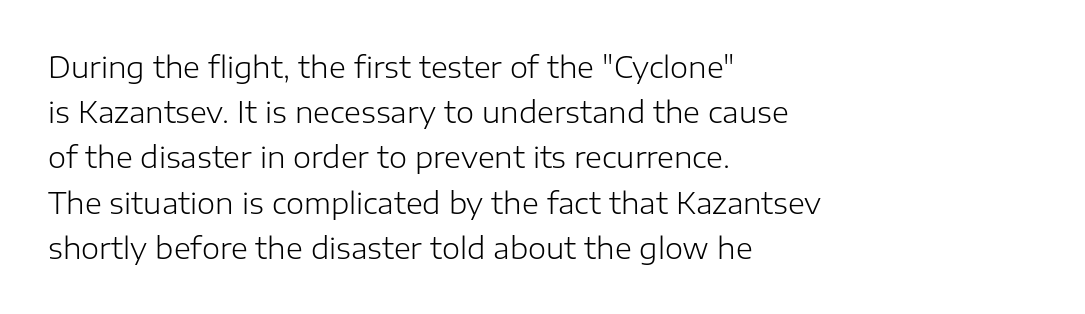
If you measured baseline to baseline, you'd find a middling distance. Looks like regular typesetting: each glyph gets only the width it needs. The foot of each line stays bare and open. A roman cut, with each character standing at attention. Typeset ragged right — the left edge is the straight one. No chunkiness to these letters — they're not bold.
